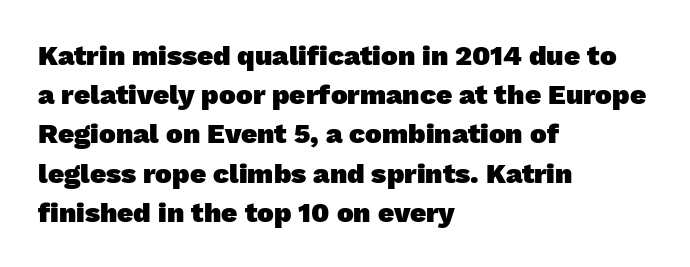
You could not count columns in this text — the font is proportionally spaced. The passage shown is typeset with a sans-serif family. Pretty heavy lettering here — definitely bold. The baseline area is clear. Each line starts at the same left margin while the right side varies.
